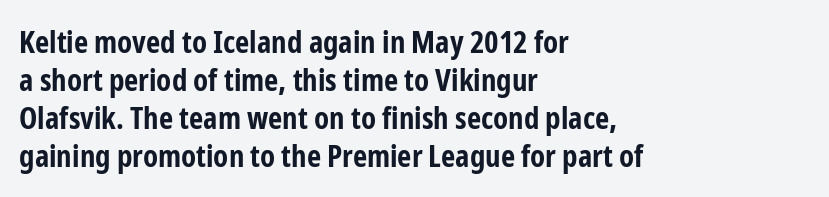
The letters advance in unequal steps, a hallmark of proportional type. The setting favours the left margin, as ordinary paragraphs usually do. Type without underlining. Observe the absence of serifs on each vertical stroke in this sample. The letters sit at their default tracking, neither squeezed nor spread.
